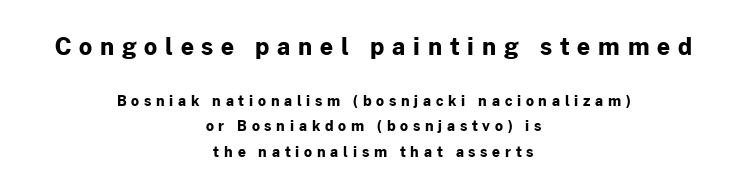
Q: Is the text bold? A: Yes.
Q: Is the text italic (slanted)? A: No, it is upright.
Q: Is the text underlined? A: No.
Q: How is the paragraph aligned? A: Centered.
Q: Is the spacing between letters normal or unusually wide? A: Unusually wide.
Q: Which block of text is set in a larger size, the first (top) or the second (bottom)? A: The first (top) one.
